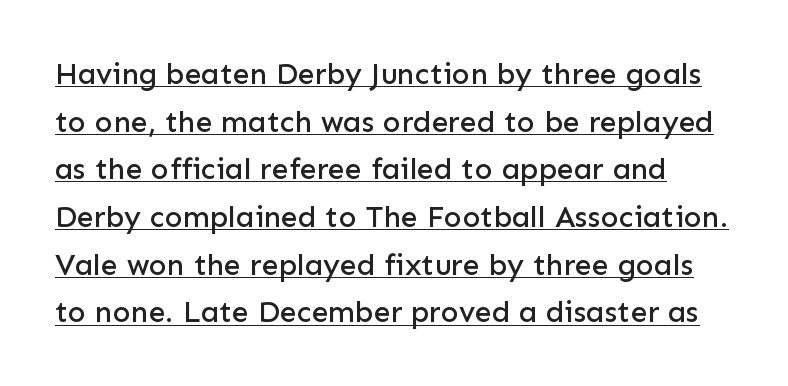
Q: Is the text italic (slanted)? A: No, it is upright.
Q: Is the typeface a serif or a sans-serif typeface? A: Sans-serif.
Q: Is the text underlined? A: Yes.
Q: Is the spacing between letters normal or unusually wide? A: Normal.
Q: Is the spacing between lines tight, normal or loose? A: Normal.
Q: Width (condensed, normal, or wide)? A: Normal.
Q: Stroke contrast? A: Low.
Q: x-height? A: Medium.
Q: Monospaced? A: No.
